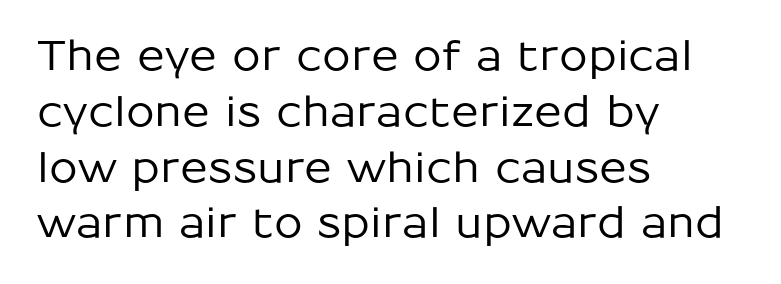
Q: Is the text italic (slanted)? A: No, it is upright.
Q: Is the typeface a serif or a sans-serif typeface? A: Sans-serif.
Q: Is the text underlined? A: No.
Q: How is the paragraph aligned? A: Left-aligned.
Q: Is the spacing between letters normal or unusually wide? A: Normal.
Q: Is the spacing between lines tight, normal or loose? A: Normal.
Q: Width (condensed, normal, or wide)? A: Normal.
Q: Stroke contrast? A: Low.
Q: x-height? A: Medium.
Q: Monospaced? A: No.
